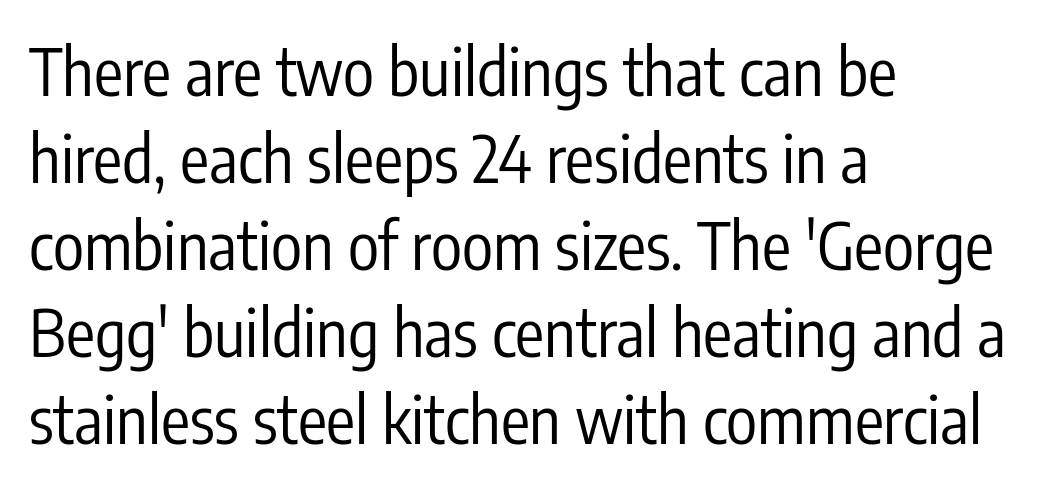
The image shows 65 px regular-weight, condensed sans-serif type, upright; set left-aligned, normal line spacing (1.34x), normal letter spacing, not underlined; low stroke contrast and a medium x-height.
